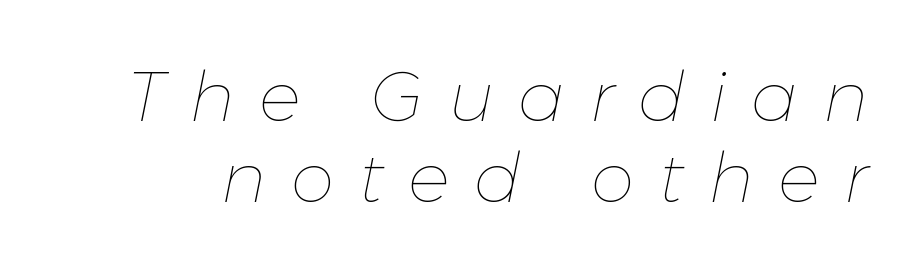
The image shows 70 px thin type, italic (leaning right); set line spacing 1.16x, unusually wide letter spacing (+0.35 em), not underlined; low stroke contrast and a medium x-height.
